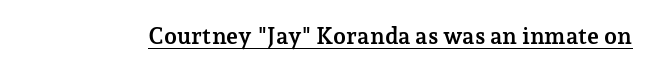
The image shows 23 px bold type, upright; set normal letter spacing, underlined.
